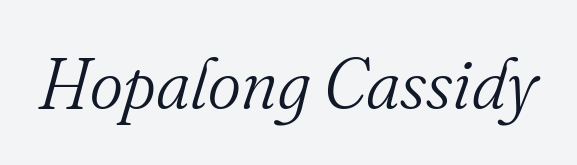
The image shows 71 px light serif type, italic (leaning right); set normal letter spacing, not underlined; medium stroke contrast and a small x-height.
